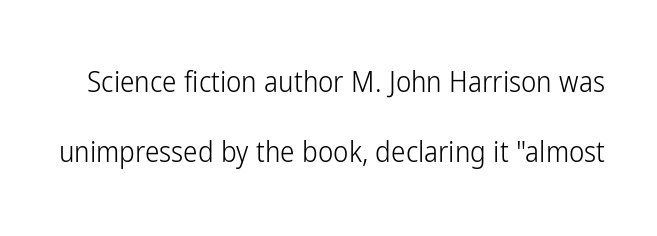
Q: Is the text bold? A: No.
Q: Is the text italic (slanted)? A: No, it is upright.
Q: Is the typeface a serif or a sans-serif typeface? A: Sans-serif.
Q: Is the text underlined? A: No.
Q: Is the spacing between letters normal or unusually wide? A: Normal.
Q: Is the spacing between lines tight, normal or loose? A: Loose.
Q: Width (condensed, normal, or wide)? A: Condensed.
Q: Stroke contrast? A: Low.
Q: x-height? A: Medium.
Q: Monospaced? A: No.
